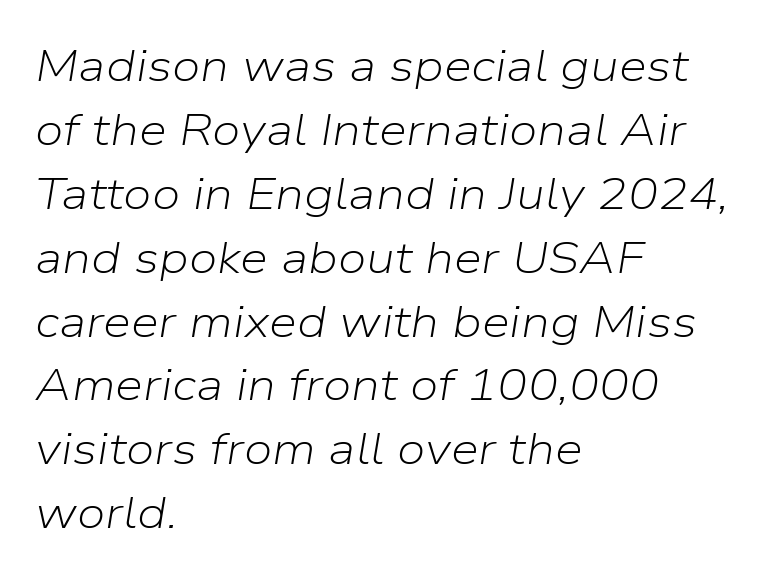
Q: Is the text bold? A: No.
Q: Is the text italic (slanted)? A: Yes, it leans right by about 9 degrees.
Q: Is the text underlined? A: No.
Q: How is the paragraph aligned? A: Left-aligned.
Q: Is the spacing between letters normal or unusually wide? A: Normal.
Q: Is the spacing between lines tight, normal or loose? A: Normal.
Q: Width (condensed, normal, or wide)? A: Normal.
Q: Stroke contrast? A: Low.
Q: x-height? A: Medium.
Q: Monospaced? A: No.
